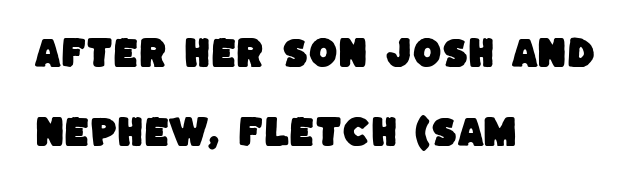
{"serif": "no", "width": "normal", "stroke_contrast": "low", "x_height": "large", "monospaced": "no", "underline": "no", "align": "left", "line_spacing": "loose", "line_spacing_ratio": 2.4, "letter_spacing": "normal", "letter_spacing_em": 0.0, "glyph_px": 33}
